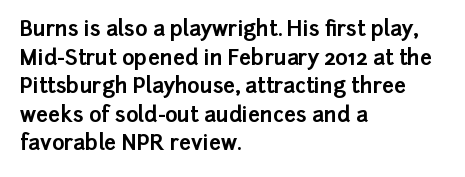
The image shows 21 px bold type, upright; set left-aligned, normal line spacing (1.36x), normal letter spacing, not underlined.
